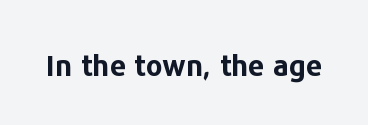
{"serif": "no", "italic": "no", "bold": "yes", "weight": "bold", "width": "normal", "stroke_contrast": "low", "x_height": "medium", "monospaced": "no", "underline": "no", "letter_spacing": "normal", "letter_spacing_em": 0.0, "glyph_px": 29}
